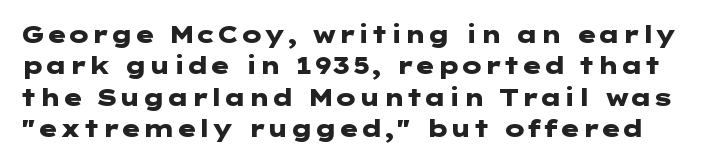
The image shows 23 px bold type, upright; set normal line spacing (1.36x), normal letter spacing, not underlined.
